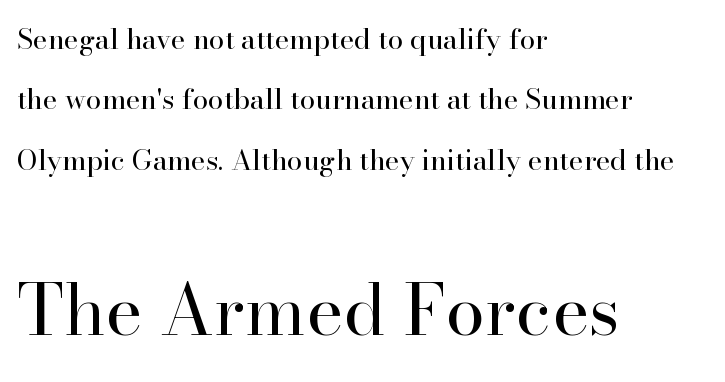
{"serif": "yes", "italic": "no", "bold": "no", "weight": "regular", "width": "normal", "stroke_contrast": "high", "x_height": "small", "monospaced": "no", "underline": "no", "align": "left", "line_spacing": "loose", "line_spacing_ratio": 2.16, "letter_spacing": "normal", "letter_spacing_em": 0.0, "larger_block": "second", "size_ratio": 2.54, "glyph_px": 71}
